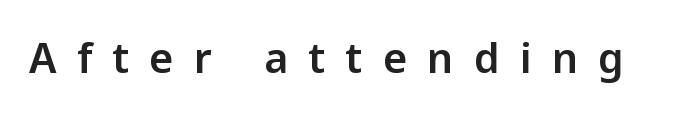
These lines are rendered in a variable-pitch font. Nothing sits at the stroke ends, so this counts as sans-serif. If you drew a line through each stem, it would be perfectly vertical. Just letters on the line, the space beneath them empty.
